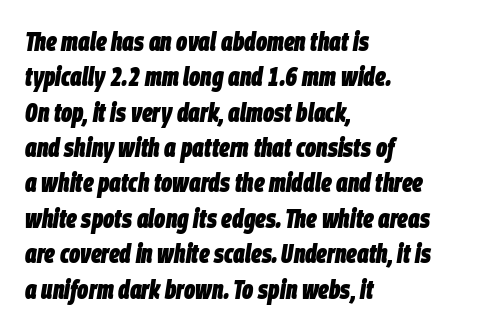
{"italic": "yes", "lean": "right", "slant_degrees": 9, "bold": "yes", "underline": "no", "align": "left", "line_spacing": "normal", "line_spacing_ratio": 1.36, "letter_spacing": "normal", "letter_spacing_em": 0.0, "glyph_px": 26}
